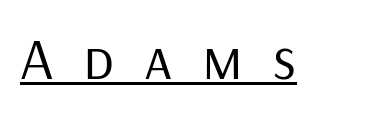
The image shows 59 px regular-weight sans-serif type, upright; set unusually wide letter spacing (+0.5 em), underlined; low stroke contrast and a medium x-height.
